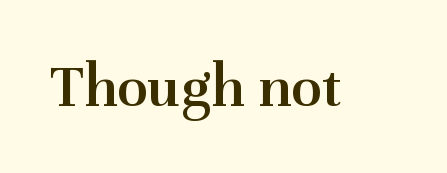
Letterform terminals end in serifs throughout the passage. Decoration check: the copy has no underline. There is no visible air inserted between adjacent glyphs. These lines are rendered in a variable-pitch font. Italic: no, the glyphs are upright roman. The strokes are fattened partway — semibold, not bold.
